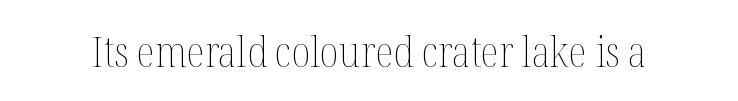
Caption: face not bold, strokes unweighted. The strip under each line holds only bare page. Looks like regular typesetting: each glyph gets only the width it needs. The font's upright variant was chosen for this text. The tracking reads as untouched default to a designer's eye.
